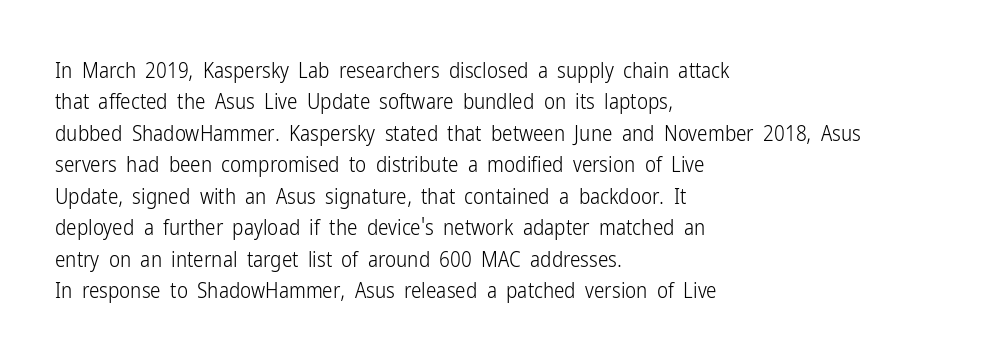
{"italic": "no", "bold": "no", "underline": "no", "align": "left", "line_spacing": "normal", "line_spacing_ratio": 1.5, "letter_spacing": "normal", "letter_spacing_em": 0.0, "glyph_px": 21}
